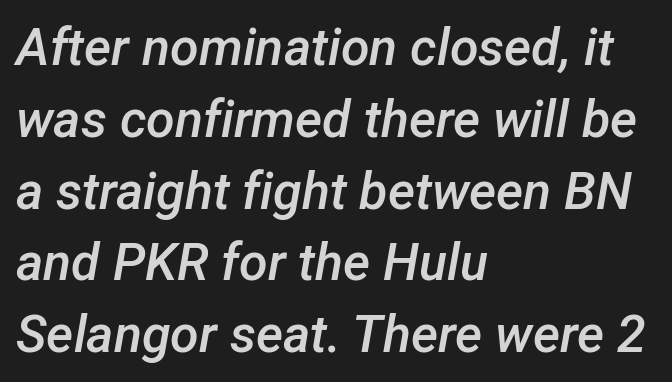
The image shows 52 px semibold type, italic (leaning right); set left-aligned, normal line spacing (1.38x), normal letter spacing, not underlined; low stroke contrast and a medium x-height.
